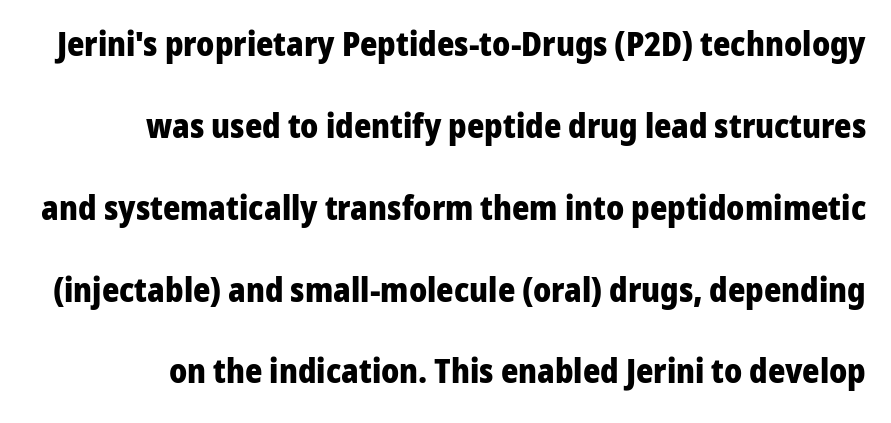
Look at the stroke-to-counter ratio: heavy, a bold. Is the letter spacing exaggerated? No — it looks like the ordinary default. This is roman type, the default non-slanted kind. To sum up the face: it is a sans, with no serifs. Each letter keeps its own natural width here, so spacing adapts to shape.
